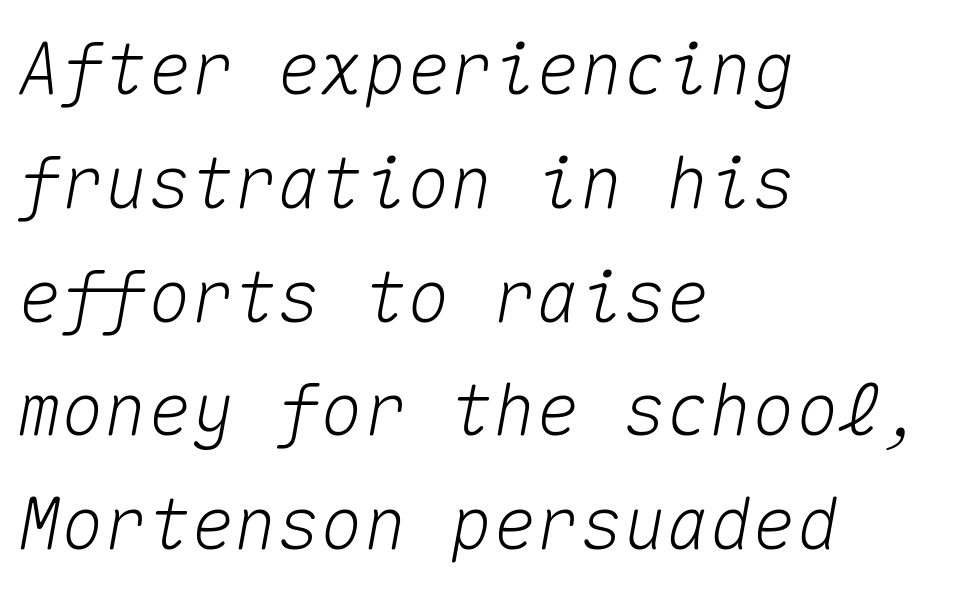
Q: Is the text italic (slanted)? A: Yes, it leans right by about 10 degrees.
Q: Is the text underlined? A: No.
Q: How is the paragraph aligned? A: Left-aligned.
Q: Is the spacing between letters normal or unusually wide? A: Normal.
Q: Is the spacing between lines tight, normal or loose? A: Normal.
Q: Width (condensed, normal, or wide)? A: Normal.
Q: Stroke contrast? A: Medium.
Q: x-height? A: Medium.
Q: Monospaced? A: Yes.
